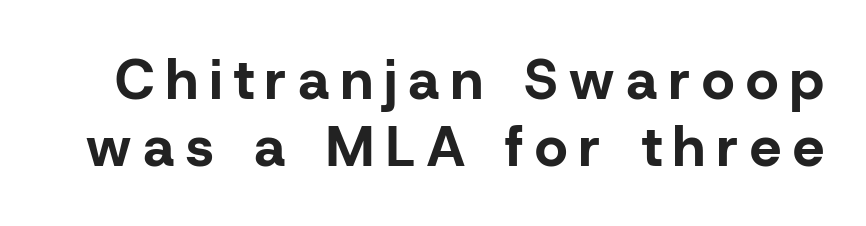
The image shows 56 px bold sans-serif type, upright; set line spacing 1.19x, unusually wide letter spacing (+0.21 em), not underlined; low stroke contrast and a medium x-height.
